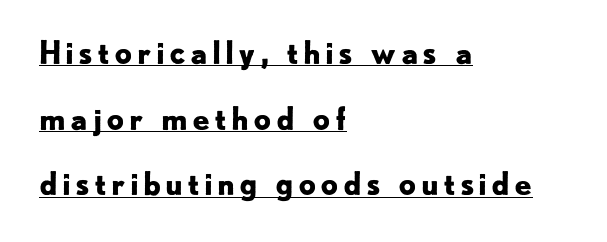
This rendering uses left alignment, leaving the right contour irregular. The font is running at its bold setting. Somebody hit Ctrl+U on this one — the words are underlined. If you measured baseline to baseline, you'd find a long distance. Font category for this specimen: sans-serif.
